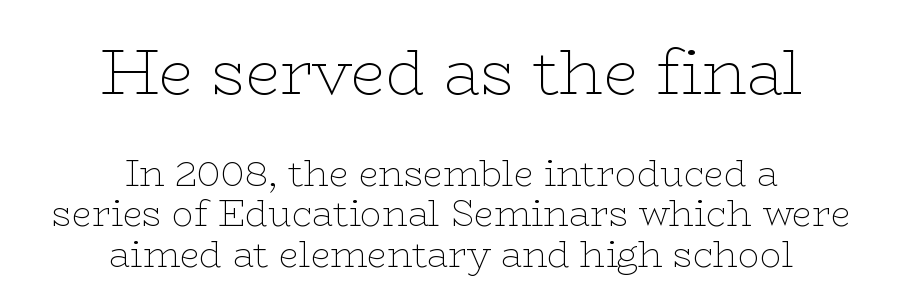
The image shows 63 px thin, wide serif type, upright; set centered, tight line spacing (1.13x), normal letter spacing, not underlined; the first (top) block is 1.75x larger; low stroke contrast and a medium x-height.
